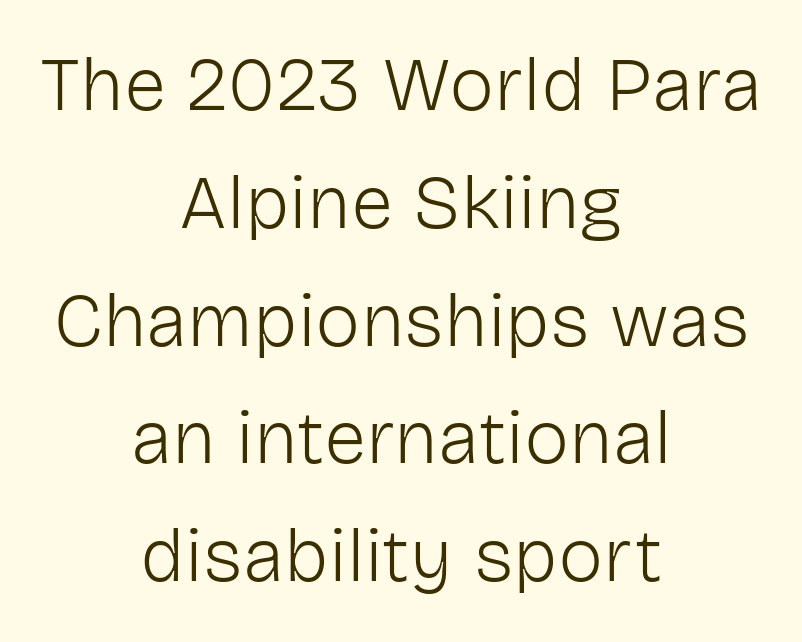
These lines are rendered in a variable-pitch font. If you folded the block vertically in half, each line would mirror itself in length. The space beneath each line is pristine and unruled. Look at the bottom of the vertical strokes: they stop flat, with no serifs. The leading is moderate, giving the passage an even texture.
